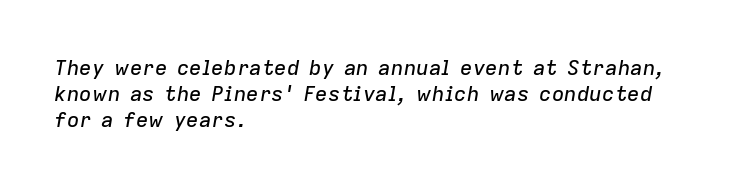
{"italic": "yes", "lean": "right", "slant_degrees": 9, "underline": "no", "align": "left", "line_spacing": "normal", "line_spacing_ratio": 1.25, "letter_spacing": "normal", "letter_spacing_em": 0.0, "glyph_px": 21}
